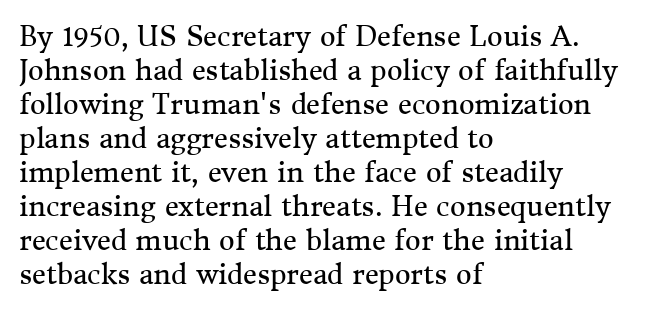
{"italic": "no", "bold": "no", "underline": "no", "align": "left", "line_spacing": "normal", "line_spacing_ratio": 1.26, "letter_spacing": "normal", "letter_spacing_em": 0.0, "glyph_px": 27}
